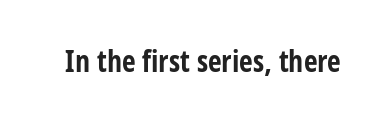
{"serif": "no", "italic": "no", "bold": "yes", "weight": "bold", "width": "condensed", "stroke_contrast": "low", "x_height": "medium", "monospaced": "no", "underline": "no", "letter_spacing": "normal", "letter_spacing_em": 0.0, "glyph_px": 30}
